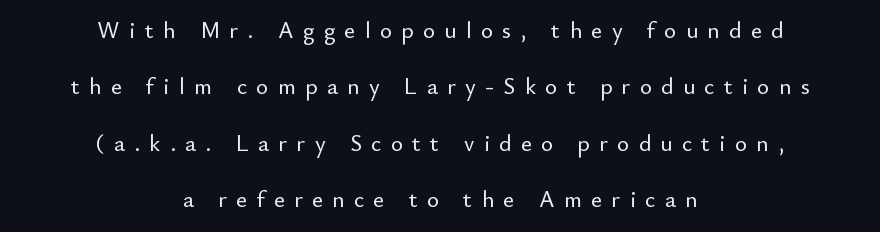
The letters stand straight up with perfectly vertical stems. Leading is clearly above the norm, producing a sparse column. Casual observation: everything's sitting right in the middle. Each row of text sits above clean, open space.
